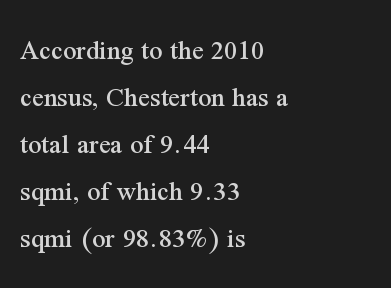
Q: Is the text italic (slanted)? A: No, it is upright.
Q: Is the typeface a serif or a sans-serif typeface? A: Serif.
Q: Is the text underlined? A: No.
Q: How is the paragraph aligned? A: Left-aligned.
Q: Is the spacing between letters normal or unusually wide? A: Normal.
Q: Is the spacing between lines tight, normal or loose? A: Normal.
Q: Width (condensed, normal, or wide)? A: Normal.
Q: Stroke contrast? A: Medium.
Q: x-height? A: Medium.
Q: Monospaced? A: No.
